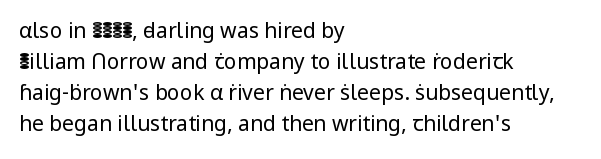
{"italic": "no", "bold": "no", "underline": "no", "align": "left", "line_spacing": "normal", "line_spacing_ratio": 1.47, "letter_spacing": "normal", "letter_spacing_em": 0.0, "glyph_px": 21}
